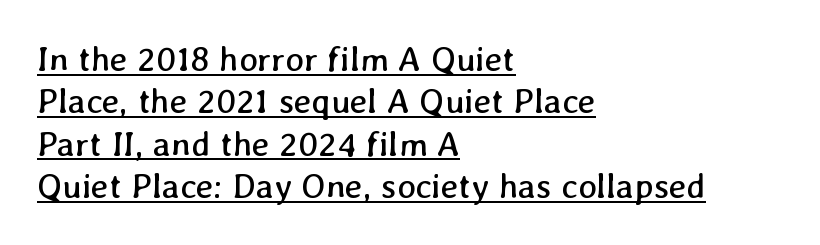
Q: Is the text bold? A: No.
Q: Is the text underlined? A: Yes.
Q: How is the paragraph aligned? A: Left-aligned.
Q: Is the spacing between letters normal or unusually wide? A: Normal.
Q: Width (condensed, normal, or wide)? A: Normal.
Q: Stroke contrast? A: Low.
Q: x-height? A: Medium.
Q: Monospaced? A: No.
